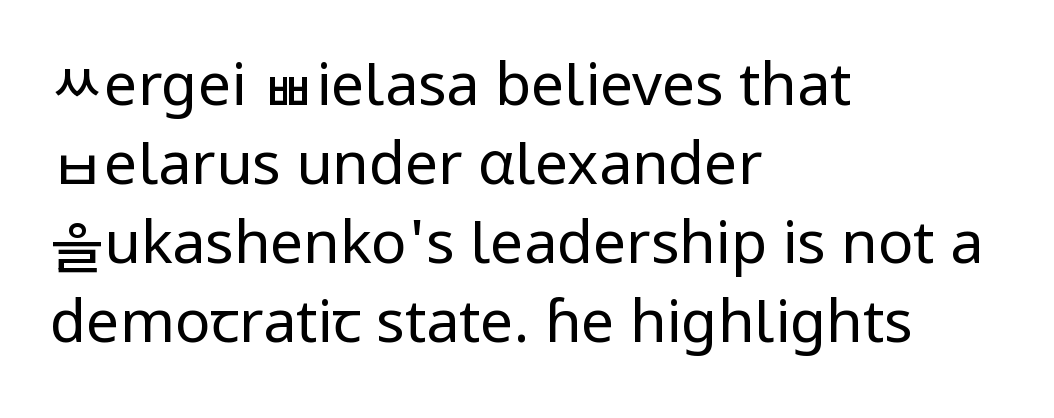
Leading matches the norm, producing a regular column. Just letters on the line, the space beneath them empty. A typesetter would call this zero additional tracking. Rendered with straight, roman letterforms.
